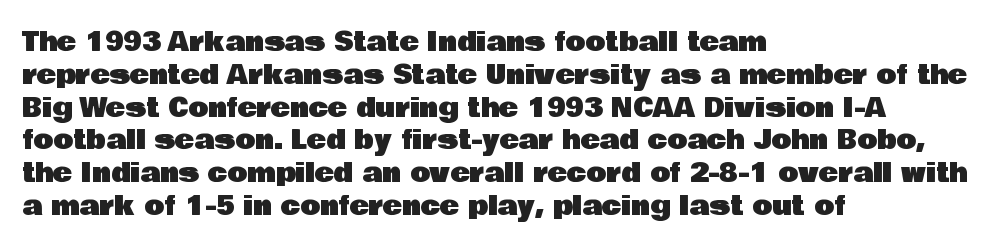
The image shows 26 px text type, upright; set left-aligned, normal line spacing (1.26x), normal letter spacing, not underlined.
